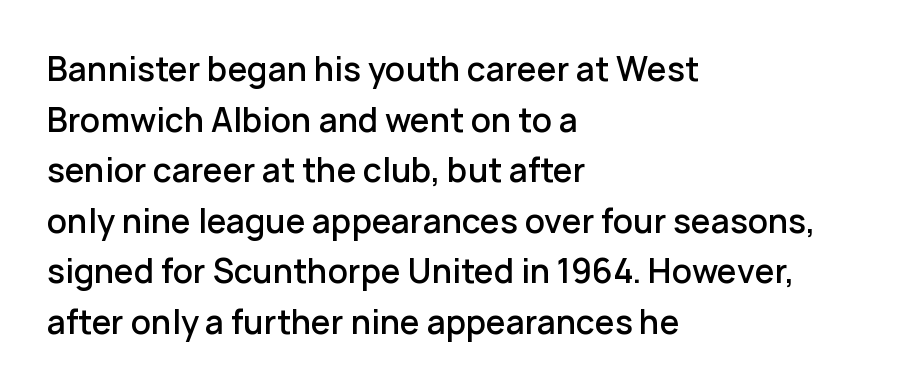
{"serif": "no", "italic": "no", "bold": "semi", "weight": "semibold", "width": "normal", "stroke_contrast": "low", "x_height": "medium", "monospaced": "no", "underline": "no", "align": "left", "line_spacing": "normal", "line_spacing_ratio": 1.58, "letter_spacing": "normal", "letter_spacing_em": 0.0, "glyph_px": 32}
